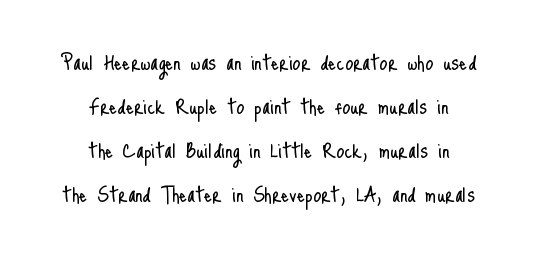
The image shows 26 px text type, upright; set centered, normal line spacing (1.69x), normal letter spacing, not underlined.
